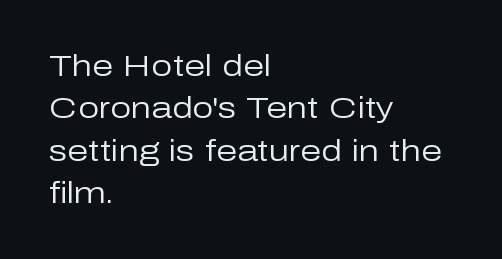
{"serif": "no", "italic": "no", "bold": "no", "weight": "regular", "width": "normal", "stroke_contrast": "low", "x_height": "medium", "monospaced": "no", "underline": "no", "align": "left", "line_spacing": "normal", "line_spacing_ratio": 1.41, "letter_spacing": "normal", "letter_spacing_em": 0.0, "glyph_px": 30}
